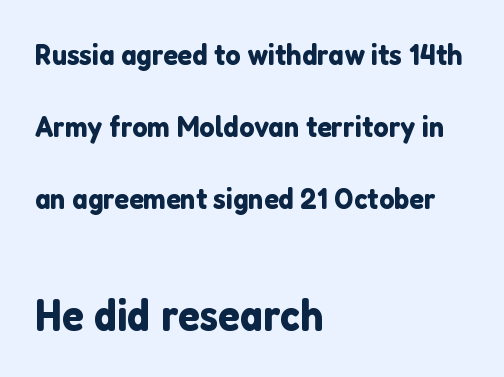
Q: Is the text italic (slanted)? A: No, it is upright.
Q: Is the typeface a serif or a sans-serif typeface? A: Sans-serif.
Q: Is the text underlined? A: No.
Q: How is the paragraph aligned? A: Left-aligned.
Q: Is the spacing between letters normal or unusually wide? A: Normal.
Q: Is the spacing between lines tight, normal or loose? A: Loose.
Q: Which block of text is set in a larger size, the first (top) or the second (bottom)? A: The second (bottom) one.
Q: Width (condensed, normal, or wide)? A: Normal.
Q: Stroke contrast? A: Low.
Q: x-height? A: Medium.
Q: Monospaced? A: No.
